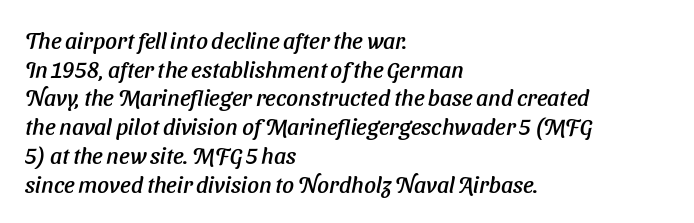
The image shows 23 px text type, italic (leaning right); set left-aligned, normal line spacing (1.25x), normal letter spacing, not underlined.
